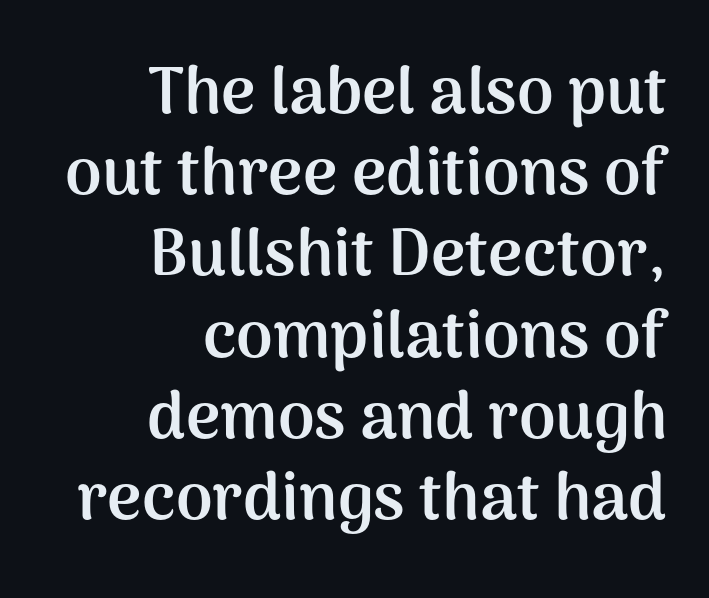
The image shows 66 px semibold sans-serif type, upright; set right-aligned, line spacing 1.23x, normal letter spacing, not underlined; medium stroke contrast and a medium x-height.
